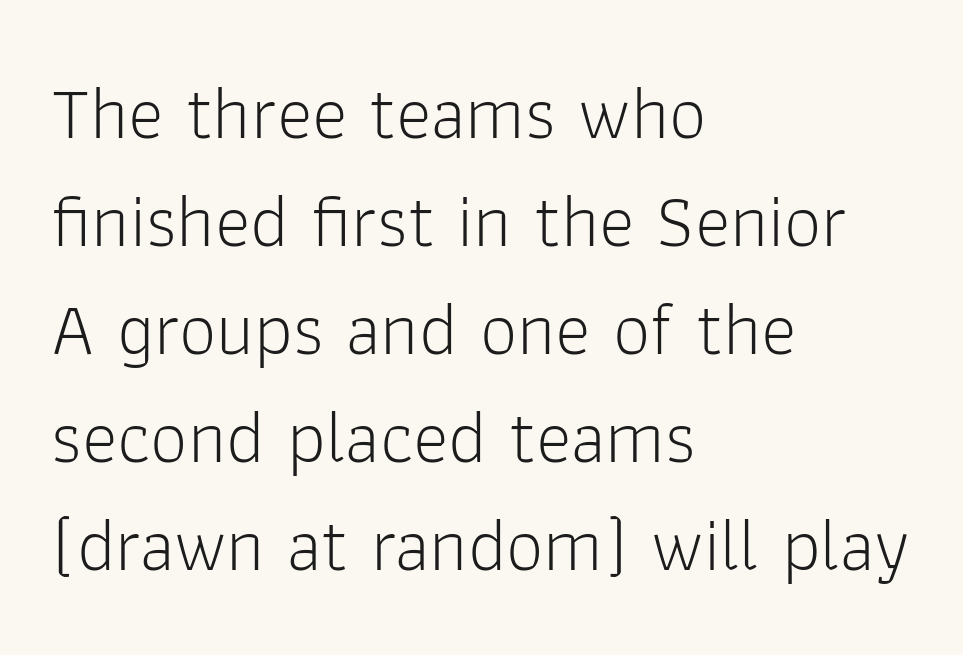
{"serif": "no", "italic": "no", "bold": "no", "weight": "light", "width": "normal", "stroke_contrast": "low", "x_height": "medium", "monospaced": "no", "underline": "no", "align": "left", "line_spacing": "normal", "line_spacing_ratio": 1.44, "letter_spacing": "normal", "letter_spacing_em": 0.0, "glyph_px": 75}
